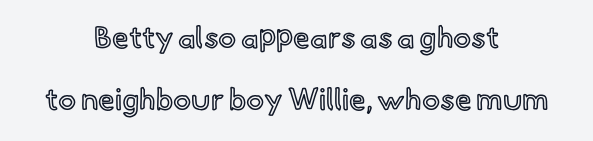
{"italic": "no", "width": "normal", "x_height": "small", "monospaced": "no", "underline": "no", "align": "center", "line_spacing": "loose", "line_spacing_ratio": 2.08, "letter_spacing": "normal", "letter_spacing_em": 0.0, "glyph_px": 30}
